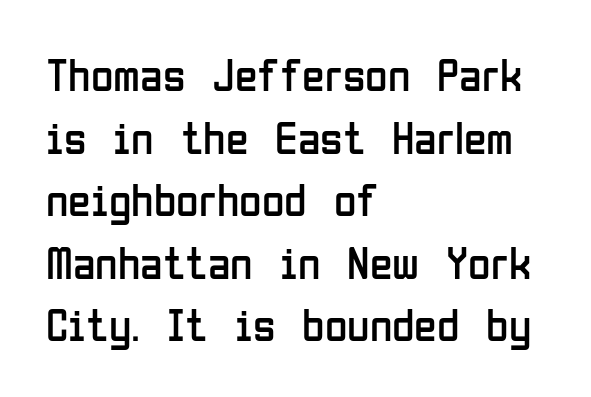
The image shows 46 px regular-weight, condensed sans-serif type, upright; set left-aligned, normal line spacing (1.36x), normal letter spacing, not underlined; low stroke contrast and a medium x-height.
